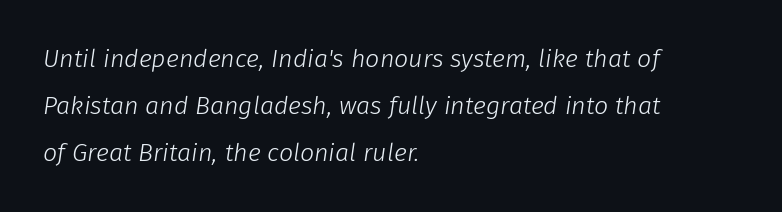
Q: Is the text bold? A: No.
Q: Is the text italic (slanted)? A: Yes, it leans right by about 8 degrees.
Q: Is the text underlined? A: No.
Q: How is the paragraph aligned? A: Left-aligned.
Q: Is the spacing between letters normal or unusually wide? A: Normal.
